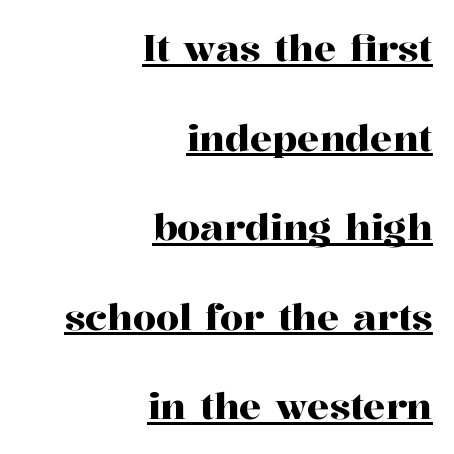
Q: Is the text italic (slanted)? A: No, it is upright.
Q: Is the typeface a serif or a sans-serif typeface? A: Serif.
Q: Is the text underlined? A: Yes.
Q: How is the paragraph aligned? A: Right-aligned.
Q: Is the spacing between letters normal or unusually wide? A: Normal.
Q: Is the spacing between lines tight, normal or loose? A: Loose.
Q: Width (condensed, normal, or wide)? A: Normal.
Q: Stroke contrast? A: High.
Q: x-height? A: Medium.
Q: Monospaced? A: No.
